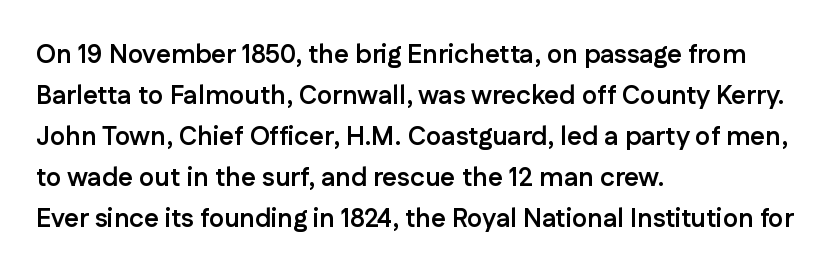
The image shows 26 px bold type, upright; set left-aligned, normal line spacing (1.58x), normal letter spacing, not underlined.
